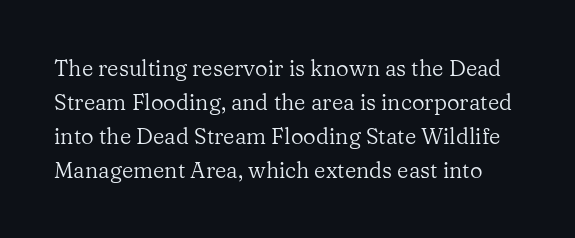
The letterforms sit shoulder to shoulder at normal distance. The string is rendered with underlining switched off. Posture: upright roman. The weight would be labelled regular, book, light, or lighter still.
